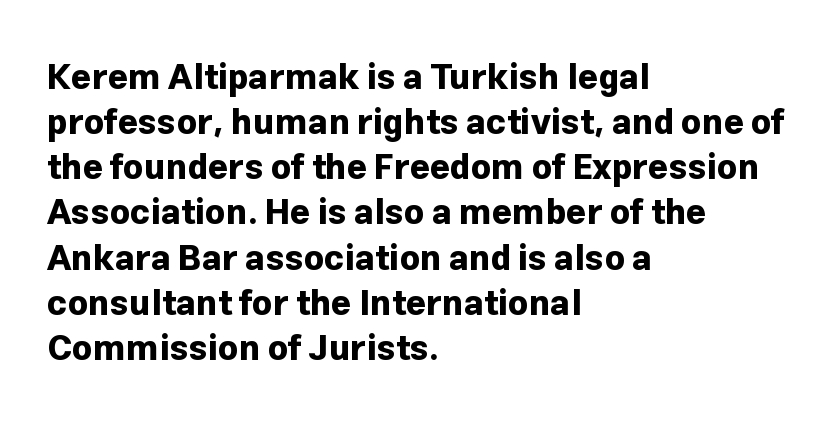
The image shows 35 px bold sans-serif type, upright; set left-aligned, normal line spacing (1.29x), normal letter spacing, not underlined; low stroke contrast and a medium x-height.
